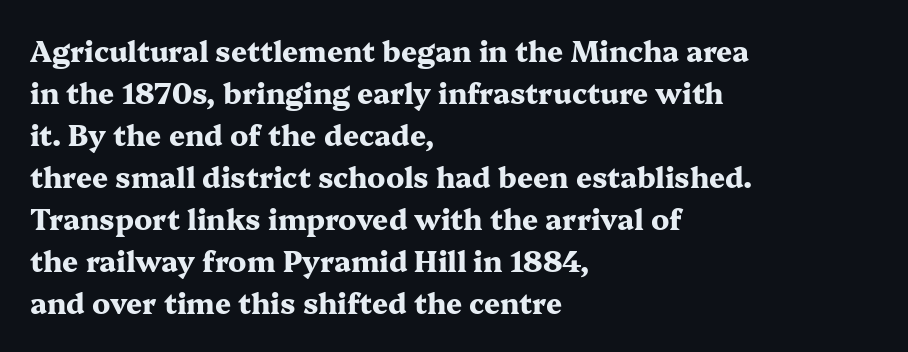
{"serif": "yes", "italic": "no", "bold": "yes", "weight": "heavy", "width": "wide", "stroke_contrast": "medium", "x_height": "medium", "monospaced": "no", "underline": "no", "align": "left", "line_spacing": "normal", "line_spacing_ratio": 1.5, "letter_spacing": "normal", "letter_spacing_em": 0.0, "glyph_px": 28}
